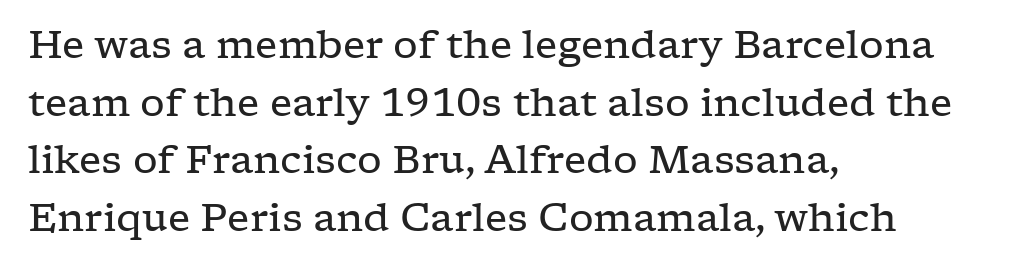
Small tapered or slab feet sit at the stroke ends, so this counts as serif. How are the letters spaced? Ordinarily, with no added tracking. Counters stay open thanks to moderate or lighter strokes. Every row of glyphs begins at an identical x-position on the left. Descenders hang freely into open space.
